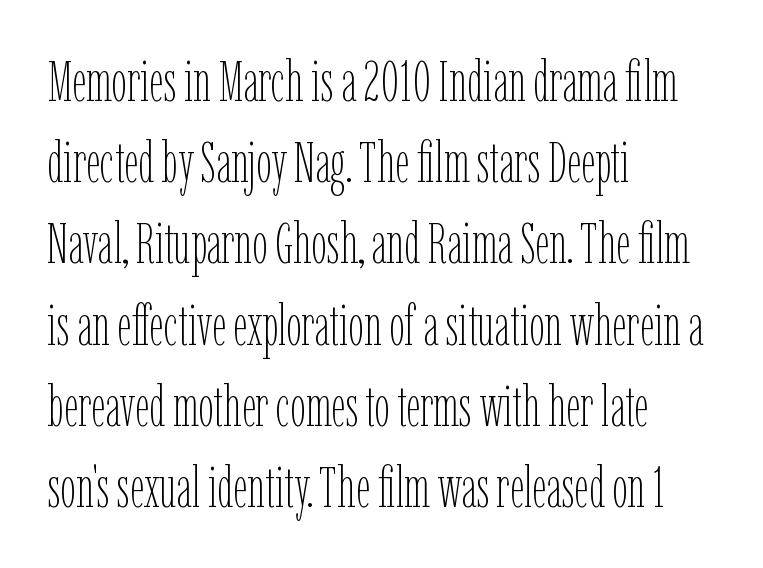
Q: Is the text bold? A: No.
Q: Is the text italic (slanted)? A: No, it is upright.
Q: Is the text underlined? A: No.
Q: How is the paragraph aligned? A: Left-aligned.
Q: Is the spacing between letters normal or unusually wide? A: Normal.
Q: Is the spacing between lines tight, normal or loose? A: Normal.
Q: Width (condensed, normal, or wide)? A: Condensed.
Q: Stroke contrast? A: Low.
Q: x-height? A: Medium.
Q: Monospaced? A: No.
